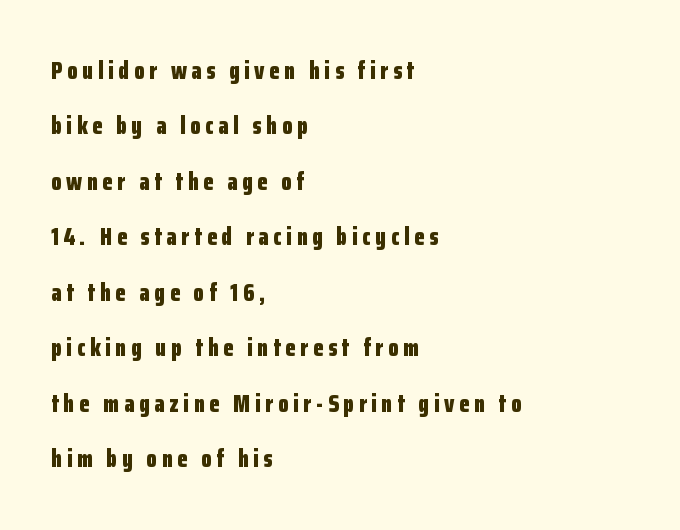
{"italic": "no", "bold": "yes", "underline": "no", "align": "left", "line_spacing": "loose", "line_spacing_ratio": 2.31, "glyph_px": 24}
